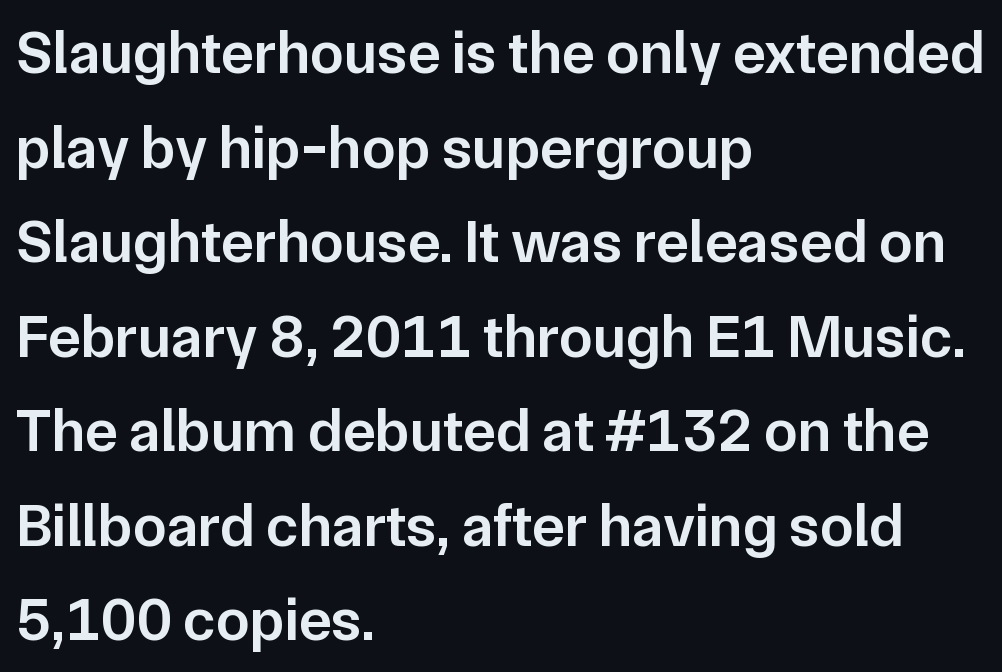
{"serif": "no", "italic": "no", "bold": "semi", "weight": "semibold", "width": "normal", "stroke_contrast": "low", "x_height": "medium", "monospaced": "no", "underline": "no", "align": "left", "line_spacing": "normal", "line_spacing_ratio": 1.55, "letter_spacing": "normal", "letter_spacing_em": 0.0, "glyph_px": 61}
